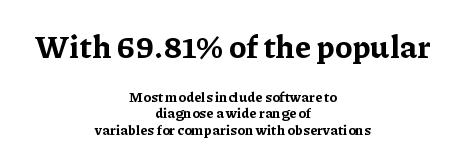
The image shows 32 px bold serif type, upright; set centered, line spacing 1.19x, normal letter spacing, not underlined; the first (top) block is 2.29x larger; low stroke contrast and a medium x-height.
